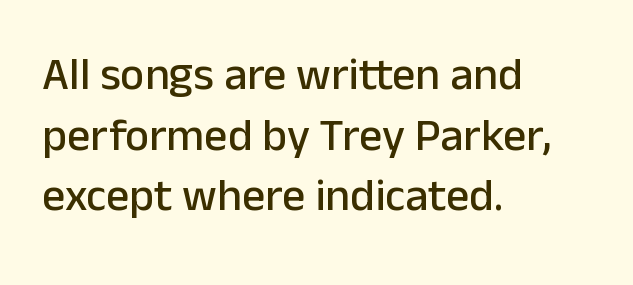
The image shows 46 px sans-serif type, upright; set left-aligned, normal line spacing (1.32x), normal letter spacing, not underlined; low stroke contrast and a medium x-height.
